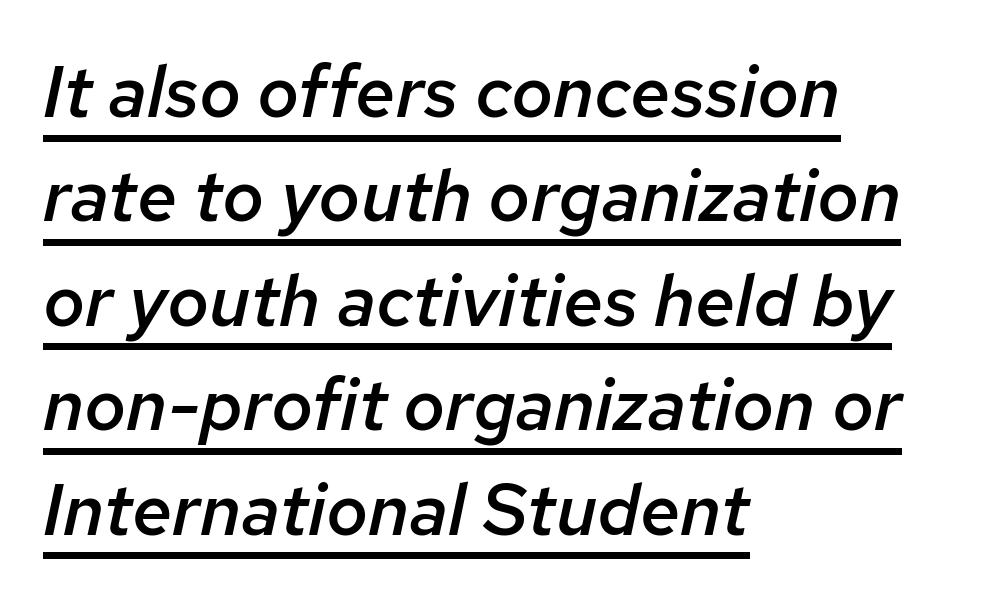
The image shows 72 px semibold type, italic (leaning right); set left-aligned, normal line spacing (1.45x), normal letter spacing, underlined; low stroke contrast and a medium x-height.
